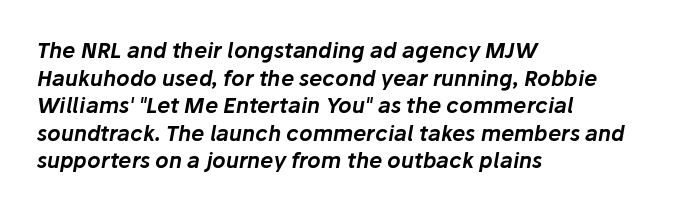
Q: Is the text italic (slanted)? A: Yes, it leans right by about 10 degrees.
Q: Is the text underlined? A: No.
Q: How is the paragraph aligned? A: Left-aligned.
Q: Is the spacing between letters normal or unusually wide? A: Normal.
Q: Is the spacing between lines tight, normal or loose? A: Normal.
